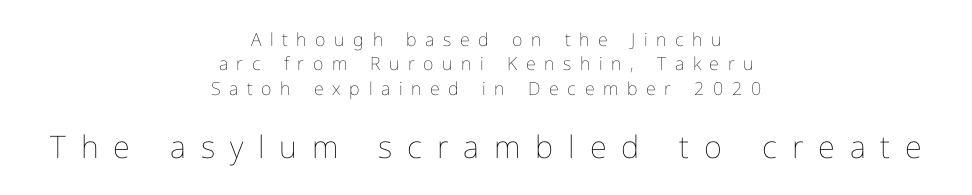
{"italic": "no", "bold": "no", "weight": "thin", "width": "normal", "stroke_contrast": "low", "x_height": "medium", "monospaced": "no", "underline": "no", "align": "center", "line_spacing": "normal", "line_spacing_ratio": 1.36, "letter_spacing": "wide", "letter_spacing_em": 0.48, "larger_block": "second", "size_ratio": 1.72, "glyph_px": 31}
